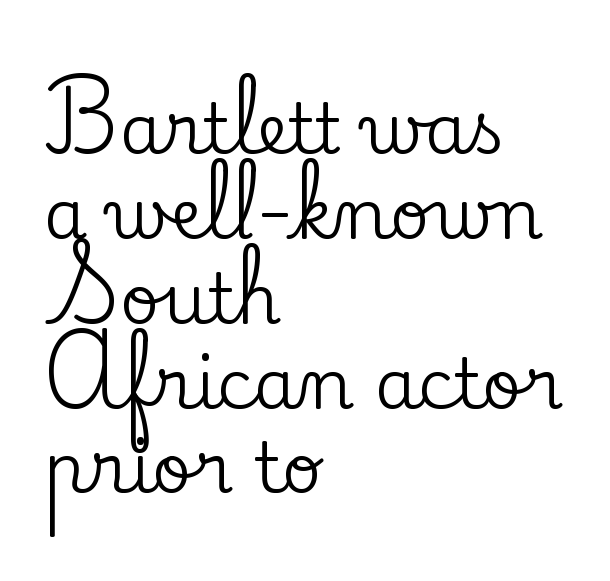
Q: Is the text italic (slanted)? A: No, it is upright.
Q: Is the typeface a serif or a sans-serif typeface? A: Serif.
Q: Is the text underlined? A: No.
Q: How is the paragraph aligned? A: Left-aligned.
Q: Is the spacing between letters normal or unusually wide? A: Normal.
Q: Width (condensed, normal, or wide)? A: Normal.
Q: Stroke contrast? A: Low.
Q: x-height? A: Small.
Q: Monospaced? A: No.
